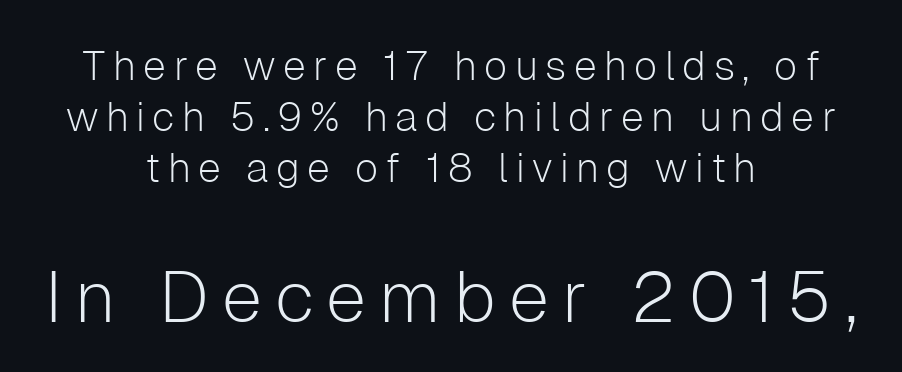
Q: Is the text bold? A: No.
Q: Is the text italic (slanted)? A: No, it is upright.
Q: Is the typeface a serif or a sans-serif typeface? A: Sans-serif.
Q: Is the text underlined? A: No.
Q: How is the paragraph aligned? A: Centered.
Q: Is the spacing between lines tight, normal or loose? A: Normal.
Q: Which block of text is set in a larger size, the first (top) or the second (bottom)? A: The second (bottom) one.
Q: Width (condensed, normal, or wide)? A: Normal.
Q: Stroke contrast? A: Low.
Q: x-height? A: Medium.
Q: Monospaced? A: No.
